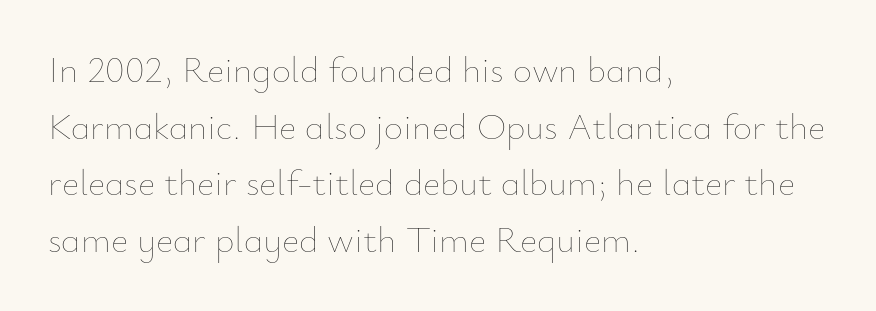
Q: Is the text bold? A: No.
Q: Is the text italic (slanted)? A: No, it is upright.
Q: Is the text underlined? A: No.
Q: How is the paragraph aligned? A: Left-aligned.
Q: Is the spacing between letters normal or unusually wide? A: Normal.
Q: Is the spacing between lines tight, normal or loose? A: Normal.
Q: Width (condensed, normal, or wide)? A: Normal.
Q: Stroke contrast? A: Low.
Q: x-height? A: Small.
Q: Monospaced? A: No.
